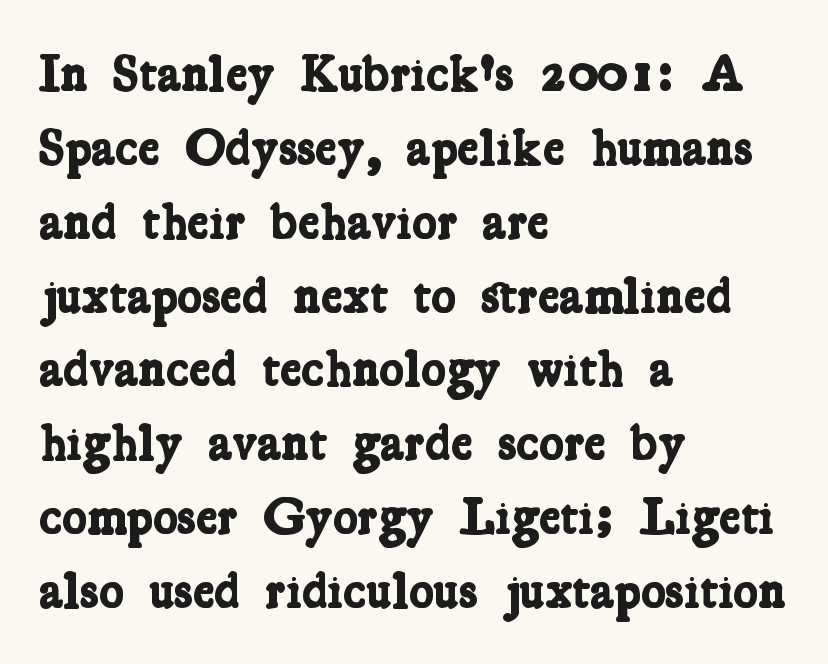
Q: Is the text bold? A: Yes.
Q: Is the typeface a serif or a sans-serif typeface? A: Serif.
Q: Is the text underlined? A: No.
Q: How is the paragraph aligned? A: Left-aligned.
Q: Is the spacing between letters normal or unusually wide? A: Normal.
Q: Is the spacing between lines tight, normal or loose? A: Normal.
Q: Width (condensed, normal, or wide)? A: Condensed.
Q: Stroke contrast? A: Low.
Q: x-height? A: Medium.
Q: Monospaced? A: No.
